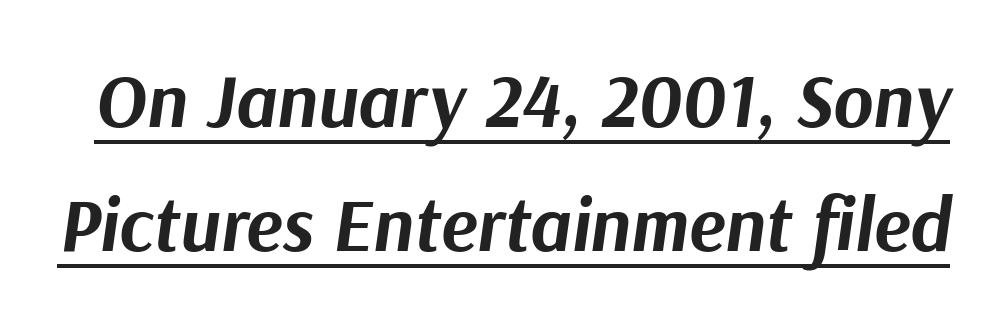
Q: Is the text bold? A: Yes.
Q: Is the text italic (slanted)? A: Yes, it leans right by about 9 degrees.
Q: Is the text underlined? A: Yes.
Q: Is the spacing between letters normal or unusually wide? A: Normal.
Q: Is the spacing between lines tight, normal or loose? A: Normal.
Q: Width (condensed, normal, or wide)? A: Normal.
Q: Stroke contrast? A: Medium.
Q: x-height? A: Medium.
Q: Monospaced? A: No.
